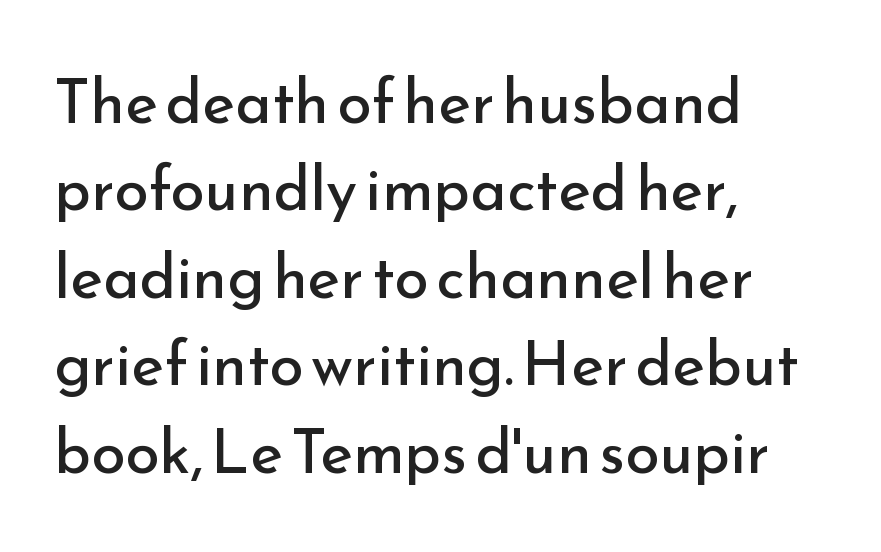
The image shows 62 px regular-weight sans-serif type, upright; set left-aligned, normal line spacing (1.41x), normal letter spacing, not underlined; low stroke contrast and a small x-height.
